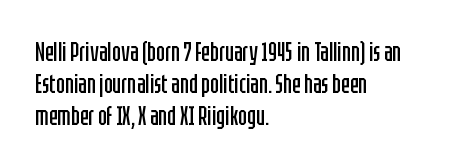
The passage shown is not underscored anywhere. Words appear dense and cohesive because spacing is normal. Alignment: flush left. Unlike italic type, these characters show no tilt at all.
